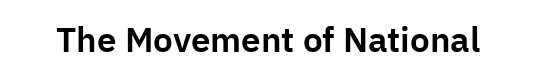
The image shows 35 px sans-serif type, upright; set normal letter spacing, not underlined; low stroke contrast and a medium x-height.
